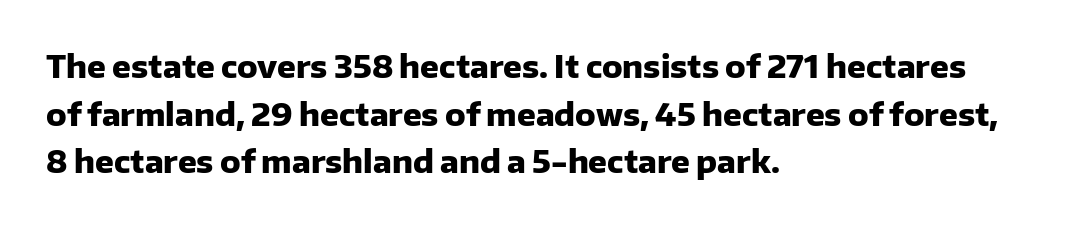
The letters stand straight up with perfectly vertical stems. This block has exactly the height ordinary leading produces. The letterforms sit shoulder to shoulder at normal distance. Letterform terminals end flat and unadorned throughout the passage. Emphasis by weight is at full strength: bold. Do the characters align in a grid? No, the font is proportional.
